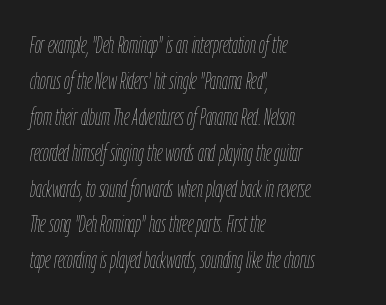
The image shows 23 px text type, italic (leaning right); set left-aligned, normal line spacing (1.56x), normal letter spacing, not underlined.
